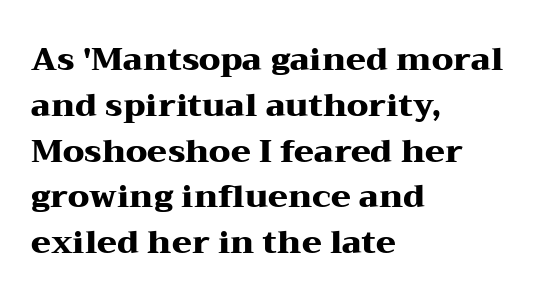
Q: Is the text bold? A: Yes.
Q: Is the text italic (slanted)? A: No, it is upright.
Q: Is the typeface a serif or a sans-serif typeface? A: Serif.
Q: Is the text underlined? A: No.
Q: How is the paragraph aligned? A: Left-aligned.
Q: Is the spacing between letters normal or unusually wide? A: Normal.
Q: Is the spacing between lines tight, normal or loose? A: Normal.
Q: Width (condensed, normal, or wide)? A: Wide.
Q: Stroke contrast? A: Medium.
Q: x-height? A: Medium.
Q: Monospaced? A: No.
